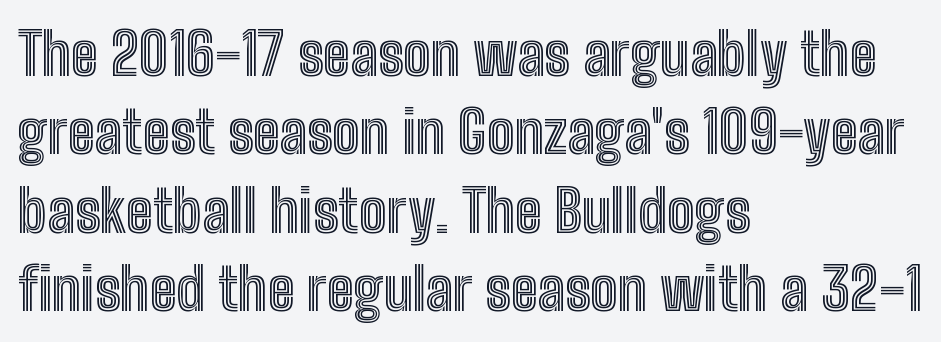
Q: Is the text italic (slanted)? A: No, it is upright.
Q: Is the text underlined? A: No.
Q: How is the paragraph aligned? A: Left-aligned.
Q: Is the spacing between letters normal or unusually wide? A: Normal.
Q: Is the spacing between lines tight, normal or loose? A: Normal.
Q: Width (condensed, normal, or wide)? A: Condensed.
Q: x-height? A: Medium.
Q: Monospaced? A: No.
